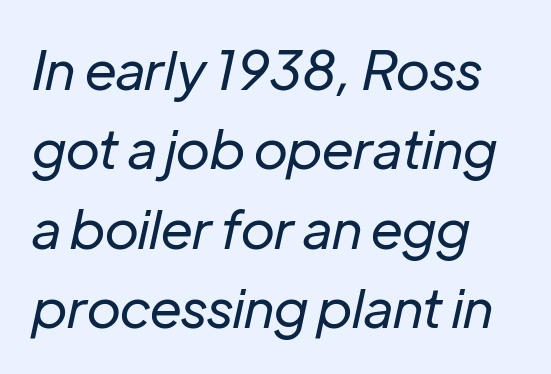
The image shows 54 px regular-weight type, italic (leaning right); set normal line spacing (1.47x), normal letter spacing, not underlined; low stroke contrast and a medium x-height.
